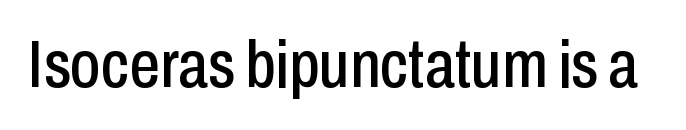
The image shows 67 px condensed sans-serif type, upright; set normal letter spacing, not underlined; low stroke contrast and a medium x-height.
